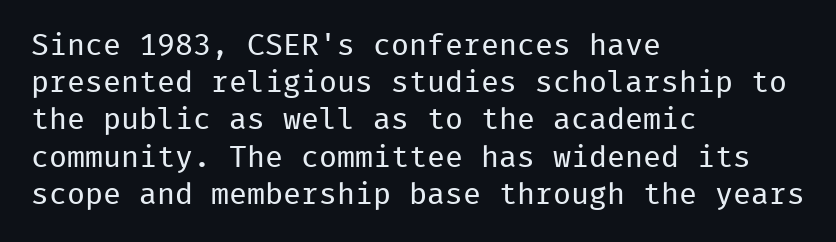
{"serif": "no", "italic": "no", "bold": "no", "weight": "regular", "width": "normal", "stroke_contrast": "low", "x_height": "medium", "monospaced": "yes", "underline": "no", "align": "left", "line_spacing_ratio": 1.24, "letter_spacing": "normal", "letter_spacing_em": 0.0, "glyph_px": 30}
